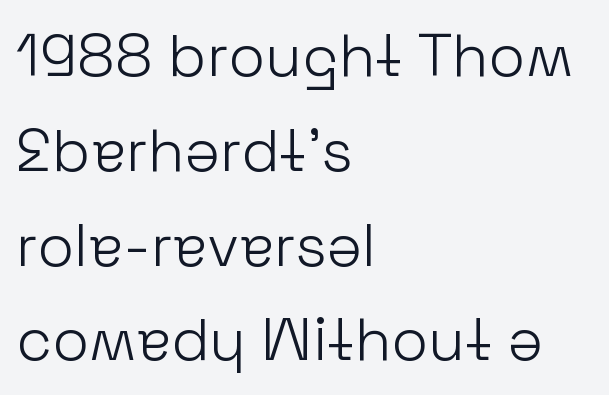
The image shows 60 px light sans-serif type, upright; set left-aligned, normal line spacing (1.58x), normal letter spacing, not underlined; low stroke contrast and a medium x-height.
